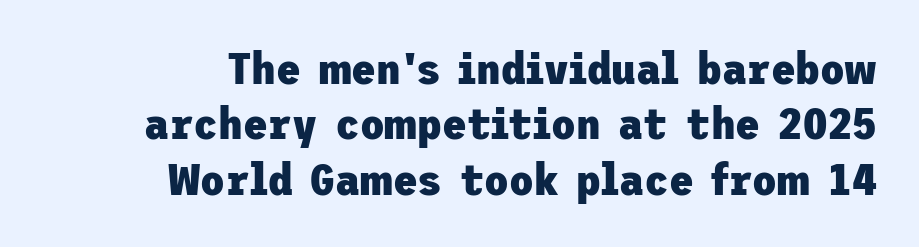
The image shows 45 px heavy sans-serif type, upright; set right-aligned, line spacing 1.23x, normal letter spacing, not underlined; low stroke contrast and a medium x-height.
